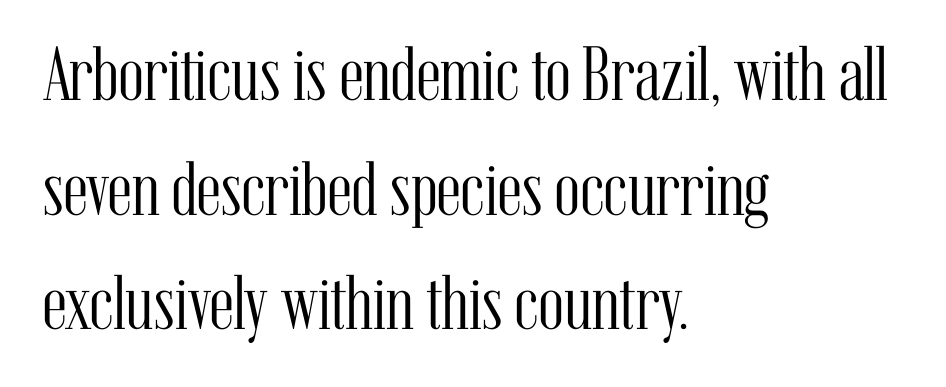
These lines were composed using upright roman letters. A quiet, ordinary-to-light weight characterises the typeface. Whoever set this chose a conventional vertical rhythm. The font family rendered here belongs to the serif group.
